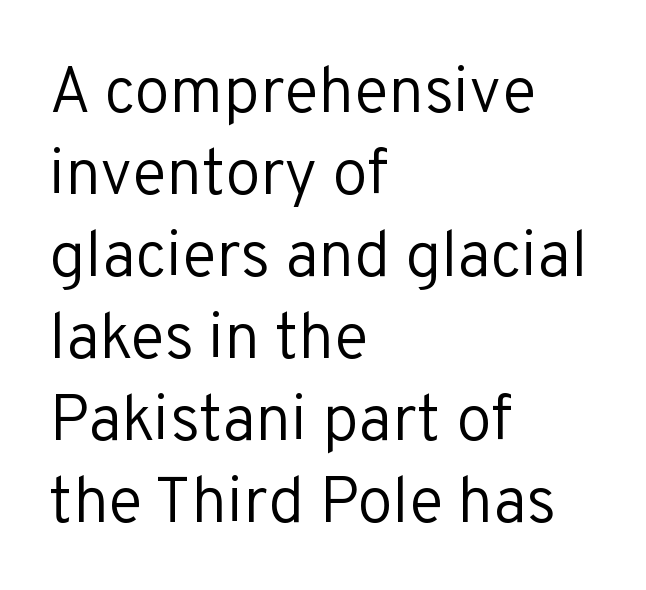
Type without underlining. Ink coverage per letter is moderate at most. Unlike a traditional serif, this face leaves its strokes unadorned. This sample uses plain, unmodified letter spacing. Do the letters lean? They stand straight. Is this a fixed-width face? No — the glyphs have proportional, varying widths.
